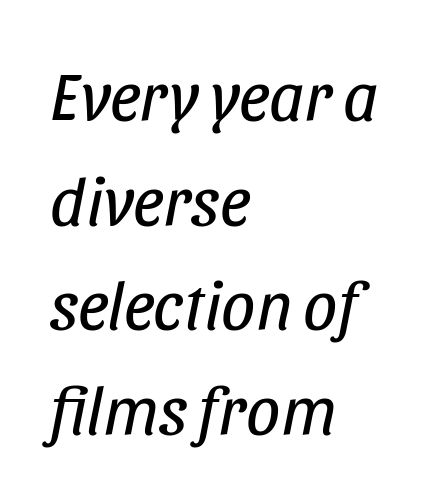
{"italic": "yes", "lean": "right", "slant_degrees": 11, "bold": "no", "weight": "regular", "width": "condensed", "stroke_contrast": "low", "x_height": "large", "monospaced": "no", "underline": "no", "align": "left", "line_spacing": "normal", "line_spacing_ratio": 1.54, "letter_spacing": "normal", "letter_spacing_em": 0.0, "glyph_px": 68}
